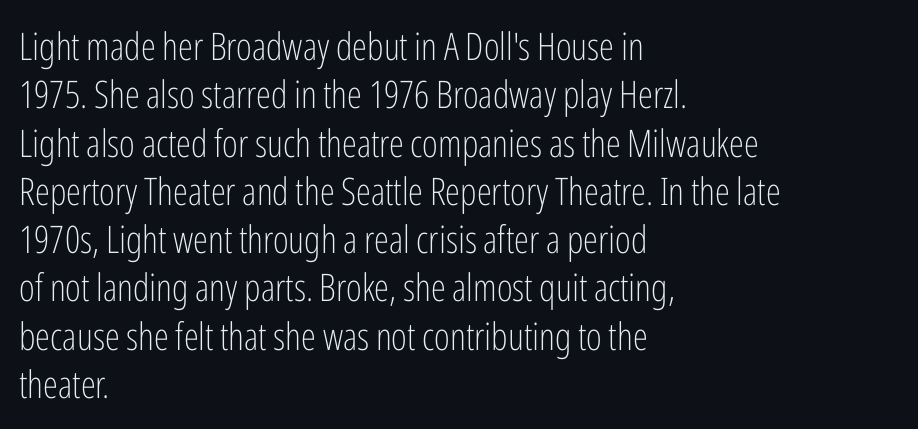
The image shows 38 px light, condensed sans-serif type, upright; set left-aligned, normal line spacing (1.27x), normal letter spacing, not underlined; low stroke contrast and a medium x-height.
